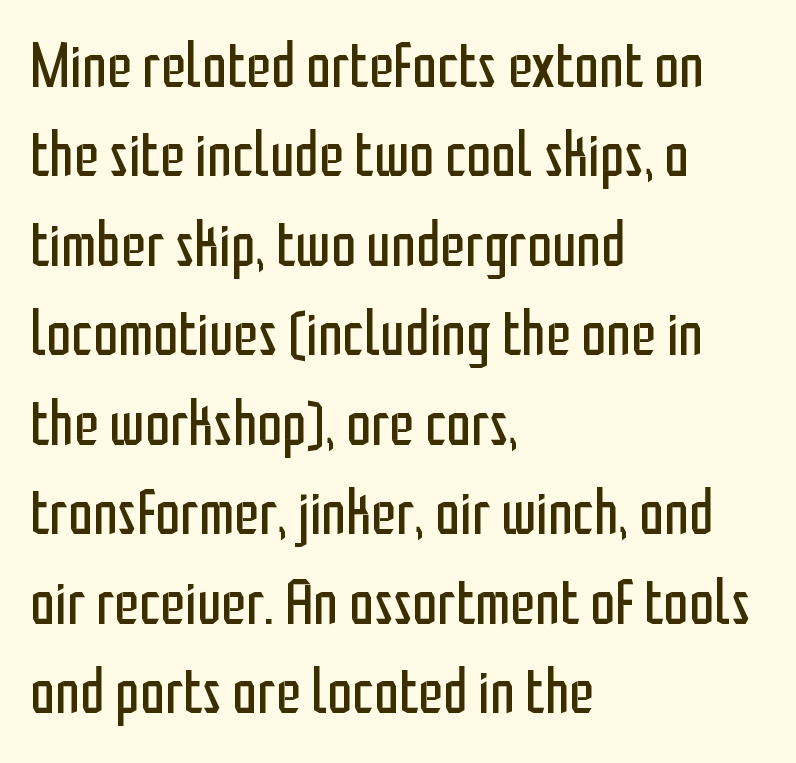
{"serif": "no", "italic": "no", "bold": "no", "weight": "regular", "width": "condensed", "stroke_contrast": "low", "x_height": "medium", "monospaced": "no", "underline": "no", "align": "left", "line_spacing": "normal", "line_spacing_ratio": 1.42, "letter_spacing": "normal", "letter_spacing_em": 0.0, "glyph_px": 63}
